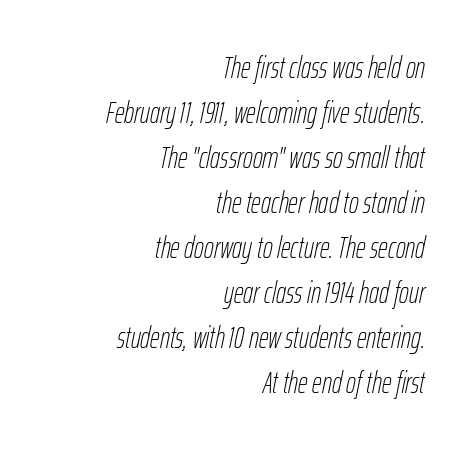
This sample uses plain, unmodified letter spacing. The vertical gap from one line to the next is medium. Character widths vary here, with narrow letters taking less room than wide ones. Weight: in the light-to-regular range. Characters are canted at an angle relative to the baseline's perpendicular. Every row of glyphs terminates at an identical x-position on the right.
